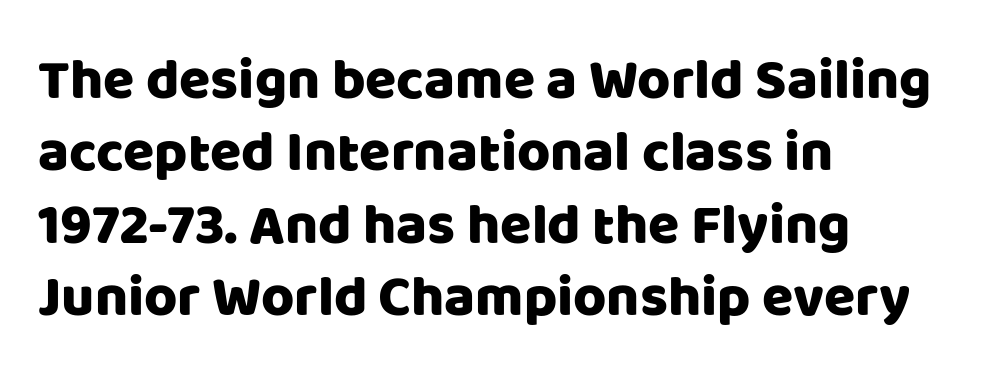
The image shows 57 px sans-serif type, upright; set left-aligned, normal line spacing (1.27x), normal letter spacing, not underlined; low stroke contrast and a large x-height.
